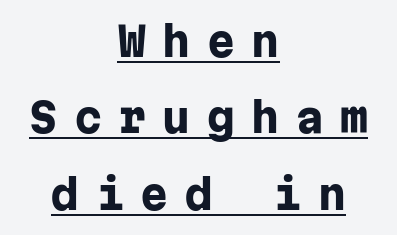
The image shows 40 px heavy sans-serif type, upright, monospaced; set centered, loose line spacing (1.91x), unusually wide letter spacing (+0.41 em), underlined; low stroke contrast and a medium x-height.
